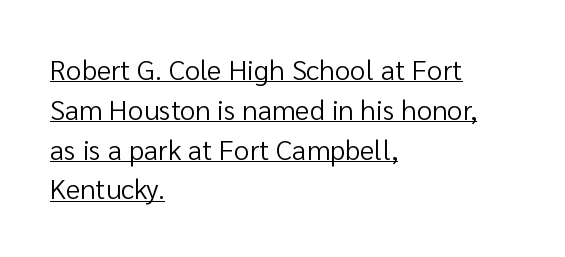
Observe the ordinary spacing: letters are neighbours, not strangers. This block has exactly the height ordinary leading produces. A typesetter would call this proportional, since set widths differ per character. Stroke mass is kept to a normal reading level or below.
